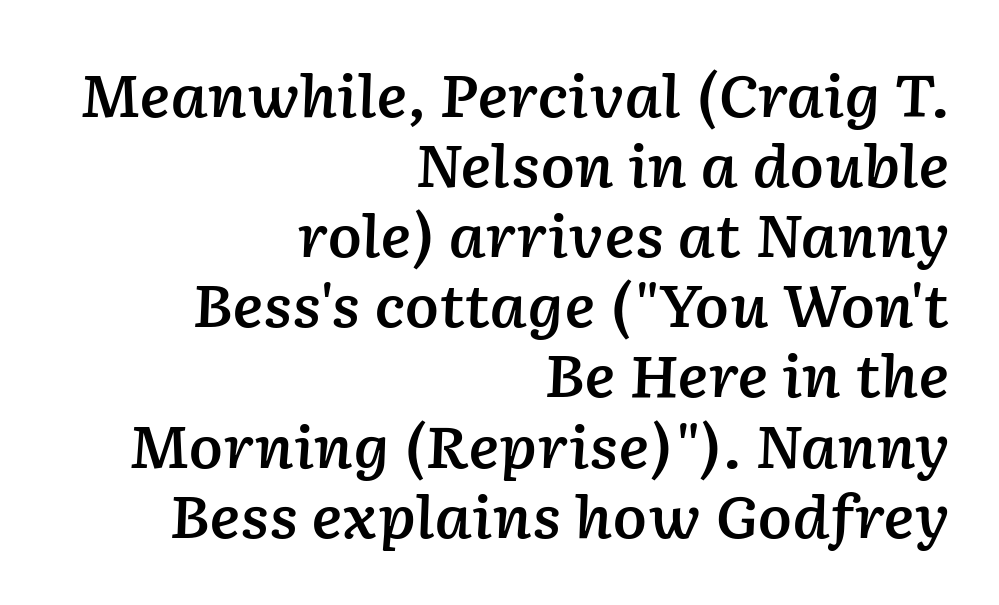
{"italic": "yes", "lean": "right", "slant_degrees": 2, "bold": "semi", "weight": "semibold", "width": "normal", "stroke_contrast": "low", "x_height": "medium", "monospaced": "no", "underline": "no", "align": "right", "line_spacing_ratio": 1.23, "letter_spacing": "normal", "letter_spacing_em": 0.0, "glyph_px": 57}
